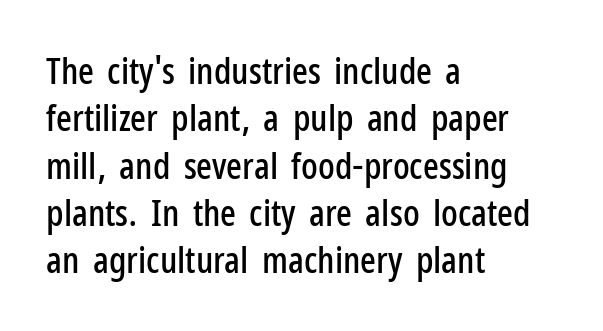
Q: Is the text italic (slanted)? A: No, it is upright.
Q: Is the typeface a serif or a sans-serif typeface? A: Sans-serif.
Q: Is the text underlined? A: No.
Q: How is the paragraph aligned? A: Left-aligned.
Q: Is the spacing between letters normal or unusually wide? A: Normal.
Q: Is the spacing between lines tight, normal or loose? A: Normal.
Q: Width (condensed, normal, or wide)? A: Condensed.
Q: Stroke contrast? A: Low.
Q: x-height? A: Medium.
Q: Monospaced? A: No.
